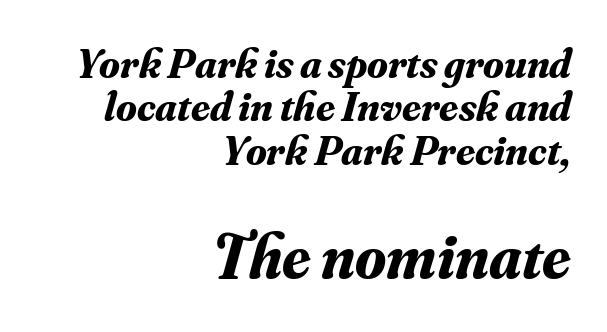
{"serif": "yes", "italic": "yes", "lean": "right", "slant_degrees": 16, "bold": "yes", "weight": "bold", "width": "normal", "stroke_contrast": "medium", "x_height": "small", "monospaced": "no", "underline": "no", "align": "right", "line_spacing": "tight", "line_spacing_ratio": 1.03, "letter_spacing": "normal", "letter_spacing_em": 0.0, "larger_block": "second", "size_ratio": 1.5, "glyph_px": 63}
